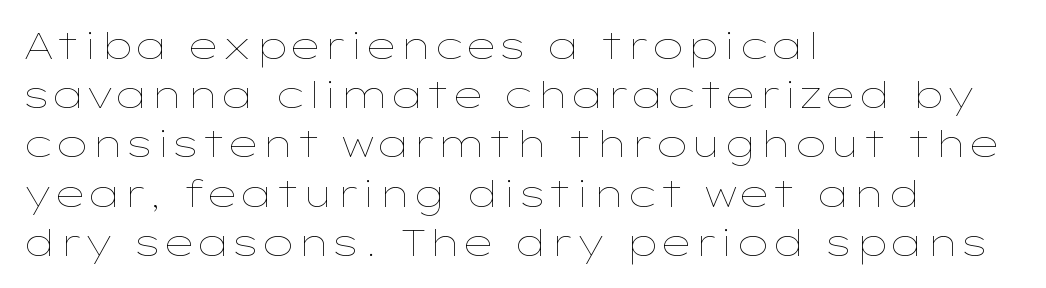
{"italic": "no", "bold": "no", "weight": "thin", "width": "wide", "stroke_contrast": "low", "x_height": "medium", "monospaced": "no", "underline": "no", "align": "left", "line_spacing": "normal", "line_spacing_ratio": 1.33, "letter_spacing": "normal", "letter_spacing_em": 0.0, "glyph_px": 37}
